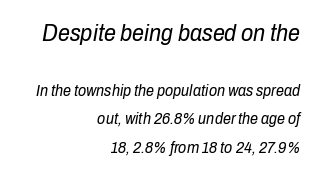
{"italic": "yes", "lean": "right", "slant_degrees": 10, "bold": "no", "underline": "no", "align": "right", "line_spacing_ratio": 1.78, "letter_spacing": "normal", "letter_spacing_em": 0.0, "larger_block": "first", "size_ratio": 1.5, "glyph_px": 24}
